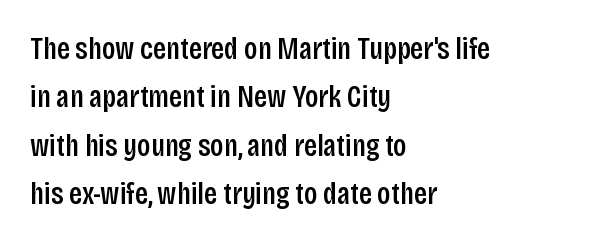
The image shows 31 px semibold, condensed sans-serif type, upright; set left-aligned, normal line spacing (1.56x), normal letter spacing, not underlined; low stroke contrast and a large x-height.
